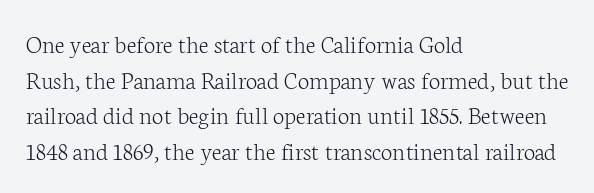
The line texture is even and compact thanks to regular tracking. Honestly, the row spacing looks completely unremarkable. Every row of glyphs begins at an identical x-position on the left. The letters stand straight up with perfectly vertical stems. Stroke thickness stays within the range of a standard reading face or lighter. Unmarked baselines from the first word to the last.
